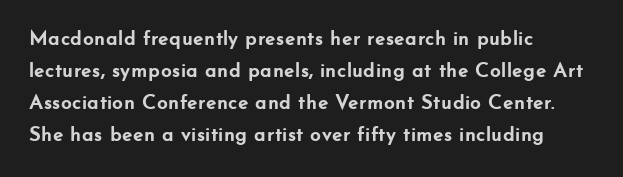
The image shows 21 px bold type, upright; set left-aligned, normal line spacing (1.53x), normal letter spacing, not underlined.
